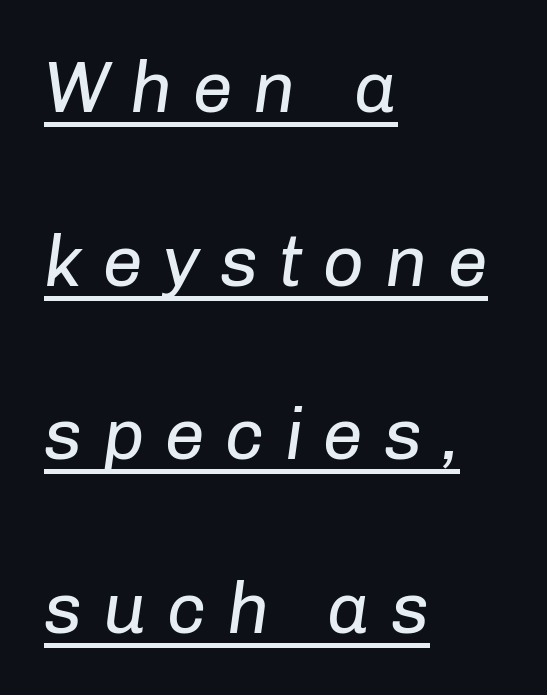
{"italic": "yes", "lean": "right", "slant_degrees": 8, "bold": "no", "weight": "regular", "width": "normal", "stroke_contrast": "low", "x_height": "medium", "monospaced": "no", "underline": "yes", "align": "left", "line_spacing": "loose", "line_spacing_ratio": 2.41, "letter_spacing": "wide", "letter_spacing_em": 0.28, "glyph_px": 72}
